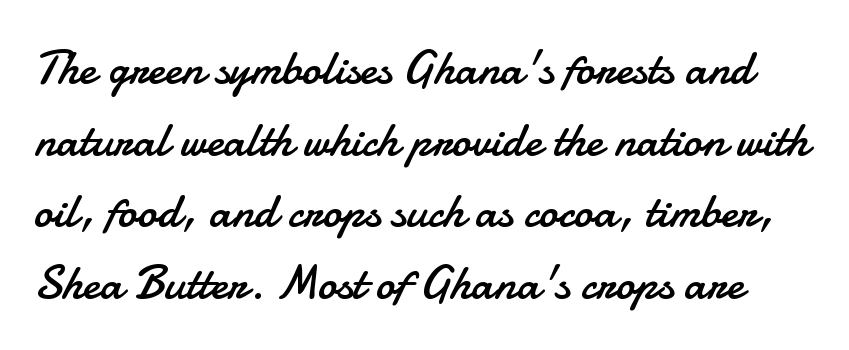
The type is set solid horizontally, with unmodified tracking. These glyphs show unthickened strokes, regular width or finer. Plain, unruled lines of type.
